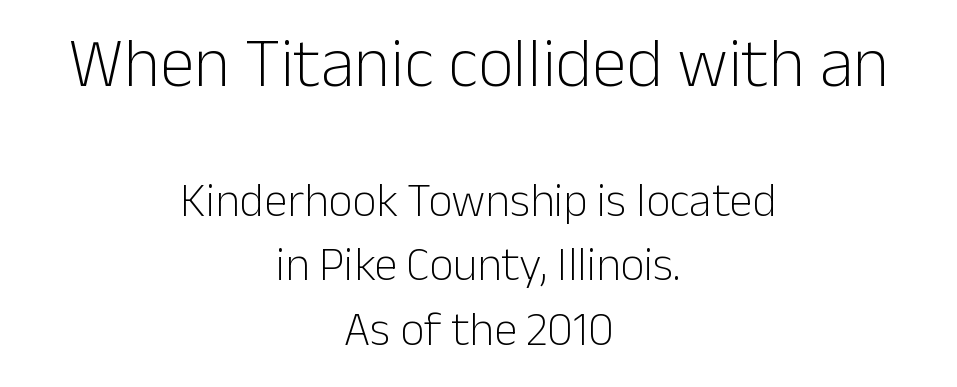
{"serif": "no", "italic": "no", "bold": "no", "weight": "light", "width": "normal", "stroke_contrast": "low", "x_height": "medium", "monospaced": "no", "underline": "no", "align": "center", "line_spacing": "normal", "line_spacing_ratio": 1.38, "letter_spacing": "normal", "letter_spacing_em": 0.0, "larger_block": "first", "size_ratio": 1.49, "glyph_px": 70}
